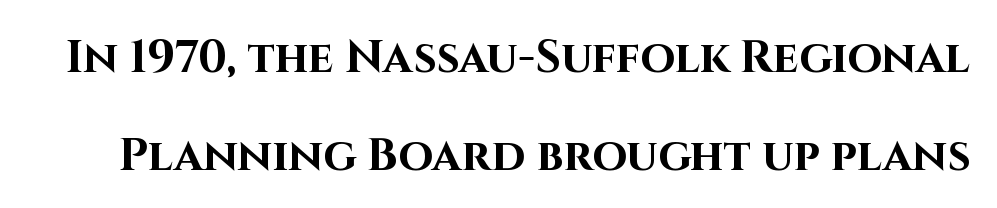
Words appear dense and cohesive because spacing is normal. Check where the strokes stop: nothing finishes them off — pure sans. The area under the type is left untouched. Airy leading.
